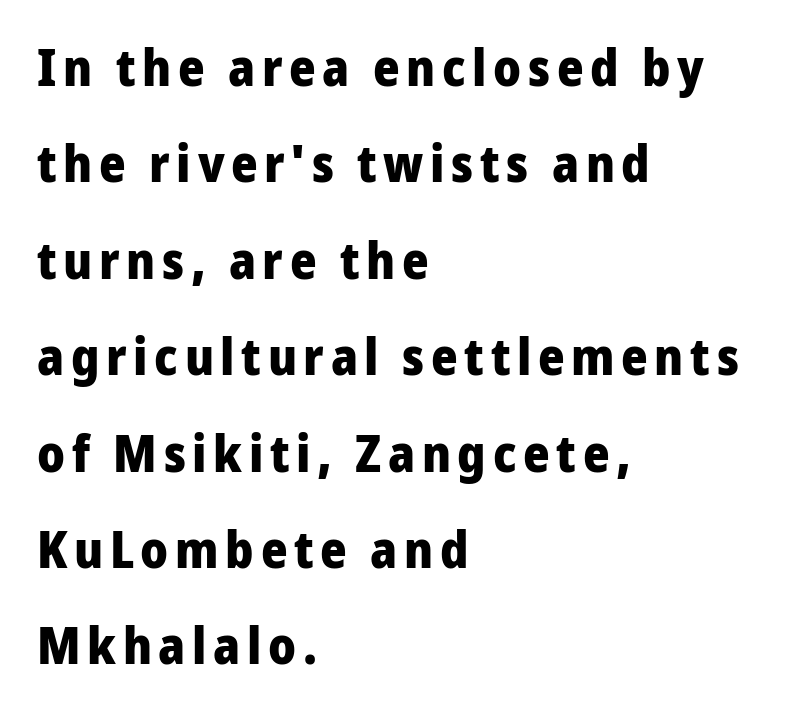
{"serif": "no", "italic": "no", "bold": "yes", "weight": "heavy", "width": "normal", "stroke_contrast": "low", "x_height": "medium", "monospaced": "no", "underline": "no", "align": "left", "line_spacing_ratio": 1.89, "glyph_px": 51}
